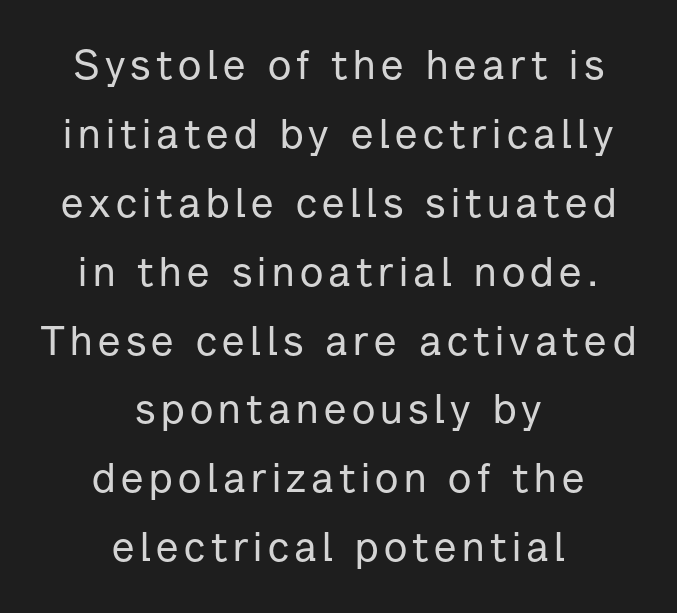
Compared with a flush-left layout, this one balances lines on the center instead. Notice how descenders clear the ascenders below comfortably — that's standard leading. The letters advance in unequal steps, a hallmark of proportional type. Note: no serifs on the glyphs. The foot of each line stays bare and open. The letters stand straight up with perfectly vertical stems.
